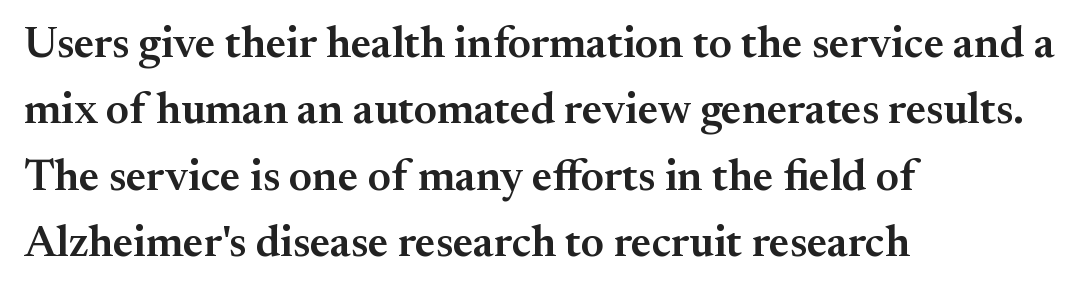
{"serif": "yes", "italic": "no", "bold": "semi", "weight": "semibold", "width": "normal", "stroke_contrast": "medium", "x_height": "small", "monospaced": "no", "underline": "no", "align": "left", "line_spacing": "normal", "line_spacing_ratio": 1.51, "letter_spacing": "normal", "letter_spacing_em": 0.0, "glyph_px": 44}
